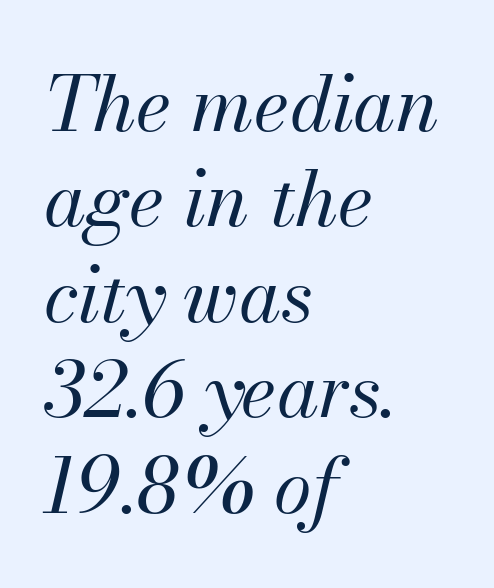
{"italic": "yes", "lean": "right", "slant_degrees": 13, "bold": "no", "weight": "regular", "width": "normal", "stroke_contrast": "medium", "x_height": "small", "monospaced": "no", "underline": "no", "align": "left", "line_spacing_ratio": 1.24, "letter_spacing": "normal", "letter_spacing_em": 0.0, "glyph_px": 77}
